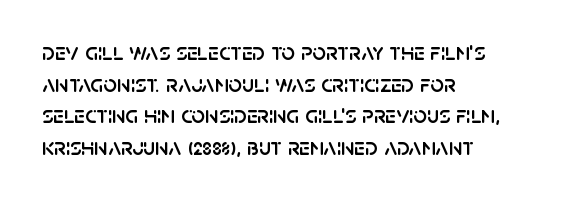
Q: Is the text italic (slanted)? A: No, it is upright.
Q: Is the text underlined? A: No.
Q: How is the paragraph aligned? A: Left-aligned.
Q: Is the spacing between letters normal or unusually wide? A: Normal.
Q: Is the spacing between lines tight, normal or loose? A: Normal.
